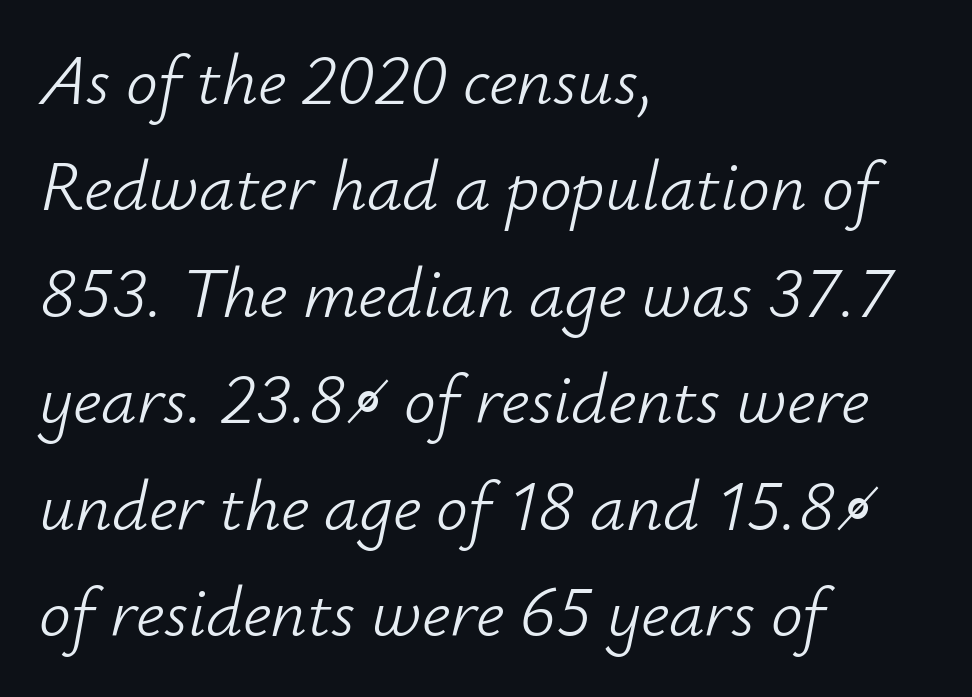
Q: Is the text bold? A: No.
Q: Is the text italic (slanted)? A: Yes, it leans right by about 12 degrees.
Q: Is the text underlined? A: No.
Q: How is the paragraph aligned? A: Left-aligned.
Q: Is the spacing between letters normal or unusually wide? A: Normal.
Q: Is the spacing between lines tight, normal or loose? A: Normal.
Q: Width (condensed, normal, or wide)? A: Normal.
Q: Stroke contrast? A: Low.
Q: x-height? A: Small.
Q: Monospaced? A: No.
